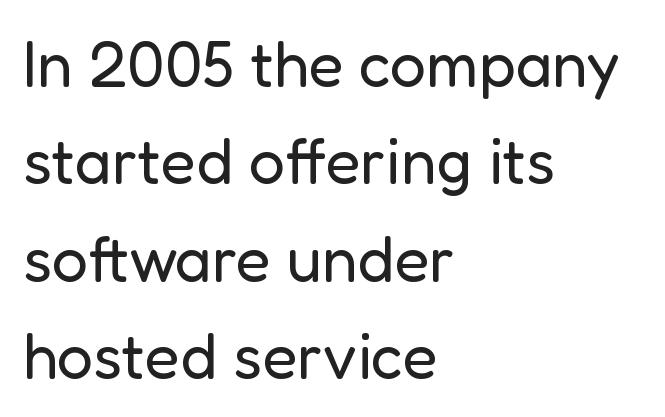
{"serif": "no", "italic": "no", "bold": "no", "weight": "regular", "width": "normal", "stroke_contrast": "low", "x_height": "medium", "monospaced": "no", "underline": "no", "align": "left", "line_spacing": "normal", "line_spacing_ratio": 1.52, "letter_spacing": "normal", "letter_spacing_em": 0.0, "glyph_px": 64}
